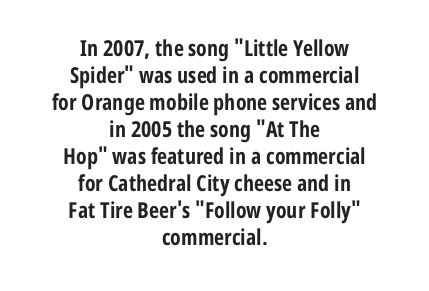
The glyphs are unaccompanied by any horizontal stroke below them. The font's upright variant was chosen for this text. Compared with a flush-left layout, this one balances lines on the center instead. The font is running at its bold setting. The face used here is rendered with its standard letterfit.
